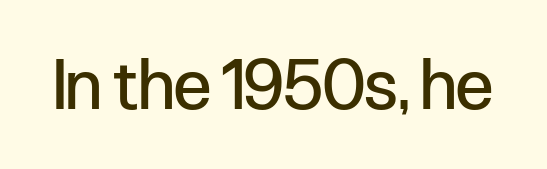
Q: Is the text bold? A: No.
Q: Is the text italic (slanted)? A: No, it is upright.
Q: Is the typeface a serif or a sans-serif typeface? A: Sans-serif.
Q: Is the text underlined? A: No.
Q: Is the spacing between letters normal or unusually wide? A: Normal.
Q: Width (condensed, normal, or wide)? A: Condensed.
Q: Stroke contrast? A: Low.
Q: x-height? A: Medium.
Q: Monospaced? A: No.
